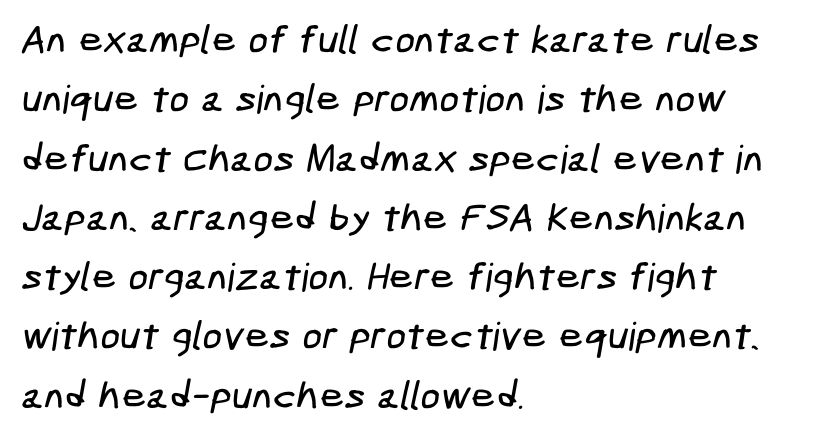
Q: Is the typeface a serif or a sans-serif typeface? A: Sans-serif.
Q: Is the text underlined? A: No.
Q: How is the paragraph aligned? A: Left-aligned.
Q: Is the spacing between letters normal or unusually wide? A: Normal.
Q: Is the spacing between lines tight, normal or loose? A: Normal.
Q: Width (condensed, normal, or wide)? A: Condensed.
Q: Stroke contrast? A: Low.
Q: x-height? A: Medium.
